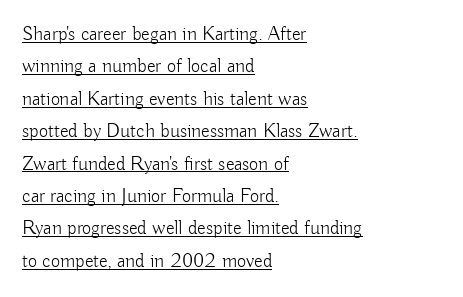
Q: Is the text bold? A: No.
Q: Is the text italic (slanted)? A: No, it is upright.
Q: Is the text underlined? A: Yes.
Q: How is the paragraph aligned? A: Left-aligned.
Q: Is the spacing between letters normal or unusually wide? A: Normal.
Q: Is the spacing between lines tight, normal or loose? A: Normal.
